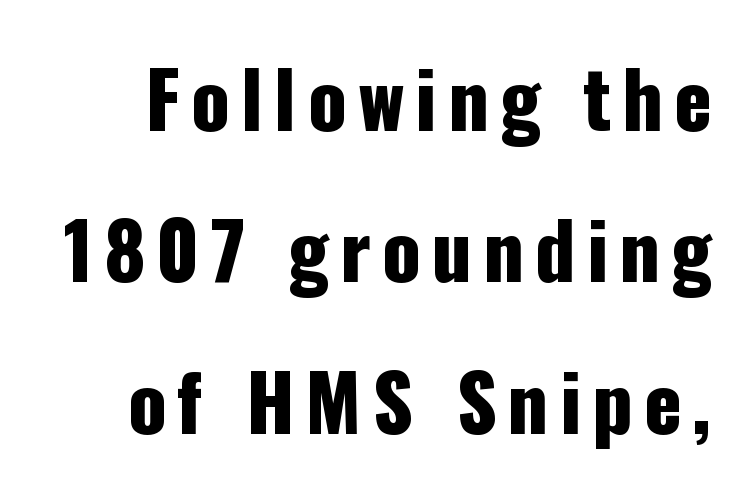
{"serif": "no", "italic": "no", "width": "condensed", "stroke_contrast": "low", "x_height": "medium", "monospaced": "no", "underline": "no", "line_spacing": "loose", "line_spacing_ratio": 1.94, "glyph_px": 78}
